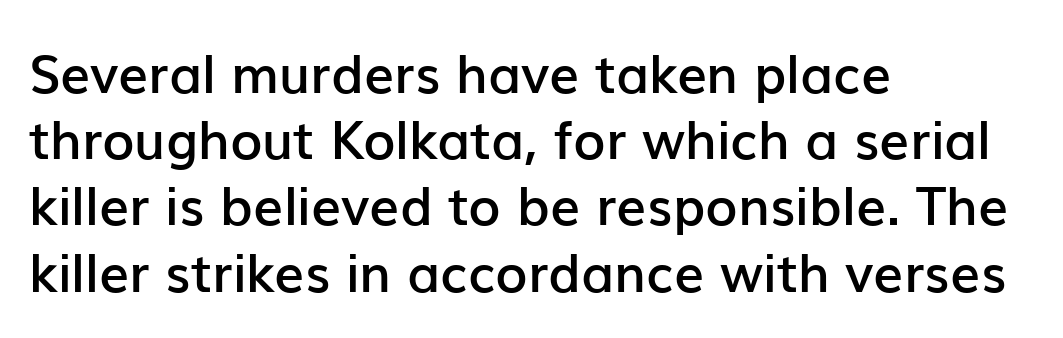
Examine the stroke ends and you'll find no serifs. The paragraph has a hard left edge and a soft right edge. Each row of text sits above clean, open space. The passage shown is typed in a proportional face where columns would drift.
